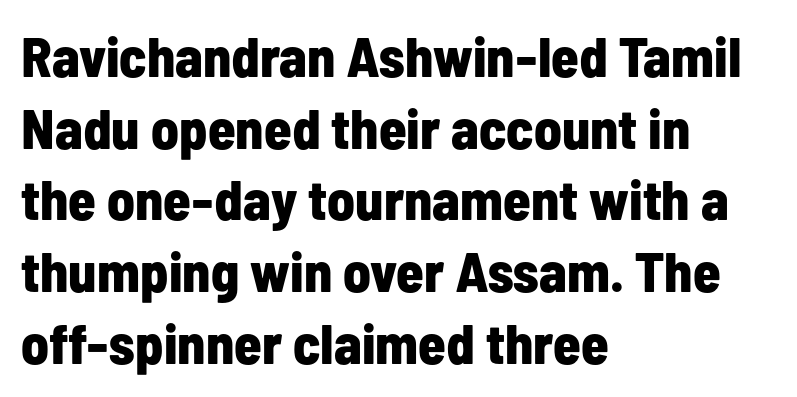
Caption: standard tracking, unaltered. Italic: no, the glyphs are upright roman. To sum up the face: it is a sans, with no serifs. How heavy is the stroke? Heavy — this is a bold. Any mark beneath the type? The region is blank. The rendering uses a moderate line-height, typical for paragraphs.
